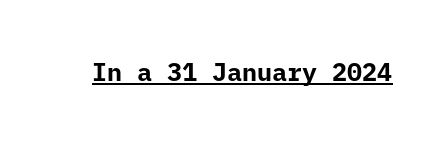
Q: Is the text bold? A: Yes.
Q: Is the text italic (slanted)? A: No, it is upright.
Q: Is the text underlined? A: Yes.
Q: Is the spacing between letters normal or unusually wide? A: Normal.
